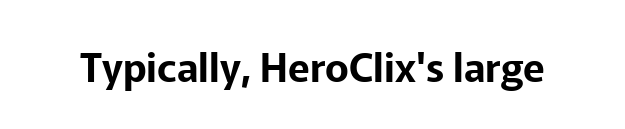
{"serif": "no", "italic": "no", "width": "normal", "stroke_contrast": "low", "x_height": "medium", "monospaced": "no", "underline": "no", "letter_spacing": "normal", "letter_spacing_em": 0.0, "glyph_px": 40}
